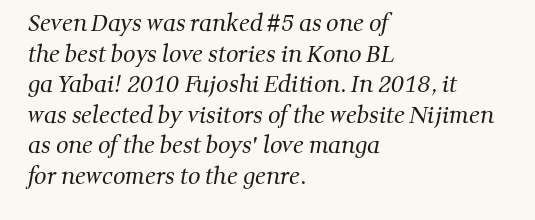
Q: Is the text bold? A: No.
Q: Is the text underlined? A: No.
Q: How is the paragraph aligned? A: Left-aligned.
Q: Is the spacing between letters normal or unusually wide? A: Normal.
Q: Is the spacing between lines tight, normal or loose? A: Normal.
